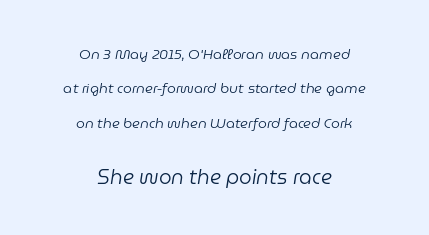
The image shows 20 px text type, italic (leaning right); set centered, loose line spacing (2.45x), normal letter spacing, not underlined; the second (bottom) block is 1.43x larger.
